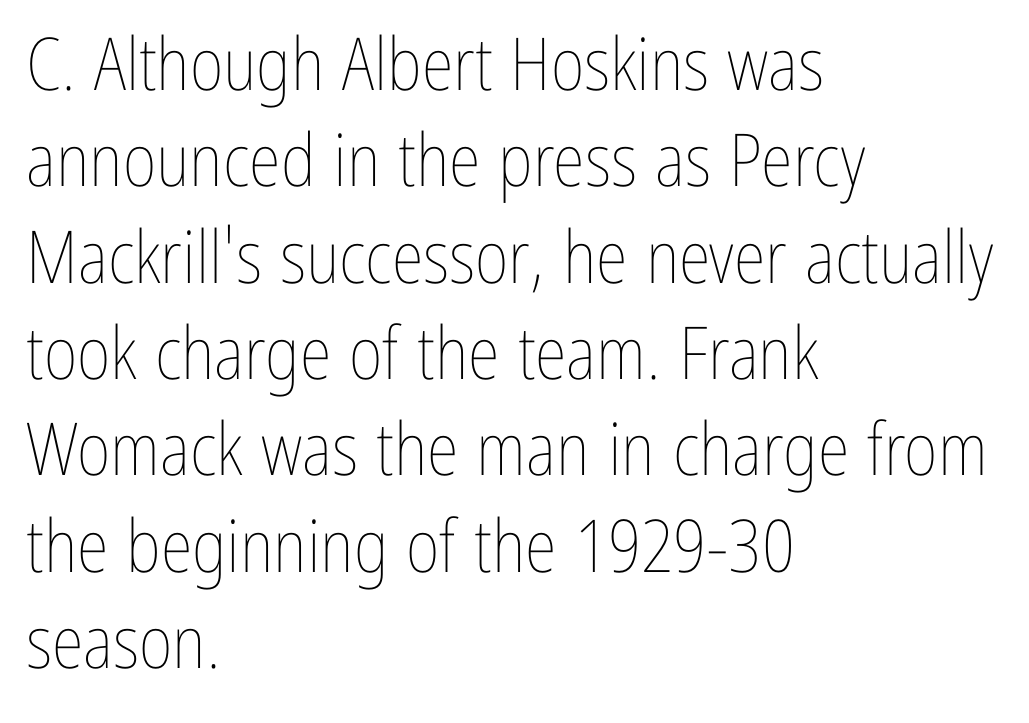
{"italic": "no", "bold": "no", "weight": "thin", "width": "condensed", "stroke_contrast": "low", "x_height": "medium", "monospaced": "no", "underline": "no", "align": "left", "line_spacing": "normal", "line_spacing_ratio": 1.32, "letter_spacing": "normal", "letter_spacing_em": 0.0, "glyph_px": 73}
